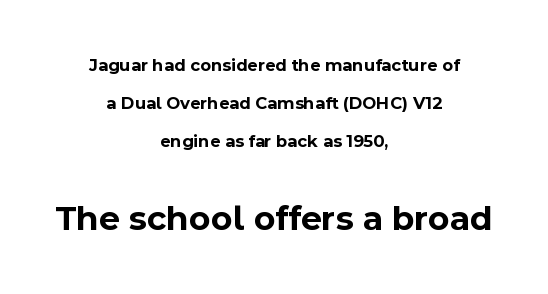
The image shows 36 px bold sans-serif type, upright; set centered, loose line spacing (2.1x), normal letter spacing, not underlined; the second (bottom) block is 2.0x larger; a medium x-height.
